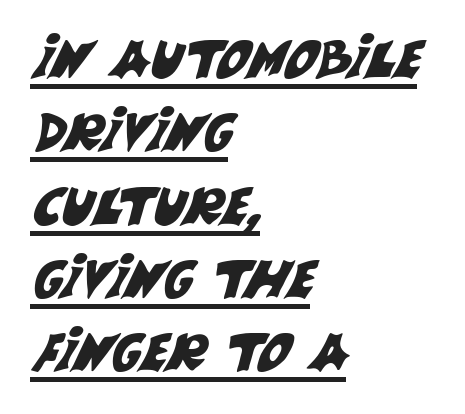
{"serif": "no", "width": "normal", "stroke_contrast": "medium", "x_height": "large", "monospaced": "no", "underline": "yes", "align": "left", "line_spacing": "normal", "line_spacing_ratio": 1.41, "letter_spacing": "normal", "letter_spacing_em": 0.0, "glyph_px": 52}
